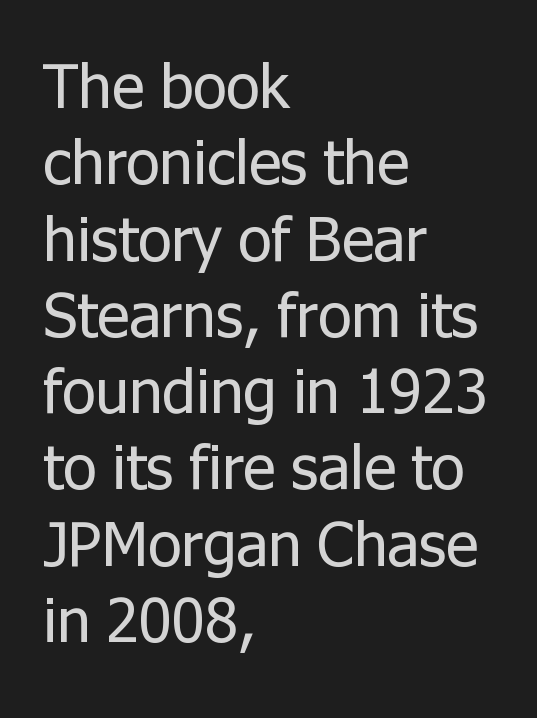
The image shows 62 px regular-weight sans-serif type, upright; set left-aligned, line spacing 1.23x, normal letter spacing, not underlined; low stroke contrast and a medium x-height.
